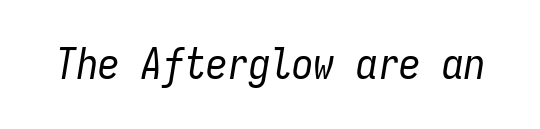
{"italic": "yes", "lean": "right", "slant_degrees": 9, "bold": "no", "weight": "regular", "width": "condensed", "stroke_contrast": "low", "x_height": "medium", "monospaced": "yes", "underline": "no", "letter_spacing": "normal", "letter_spacing_em": 0.0, "glyph_px": 43}
